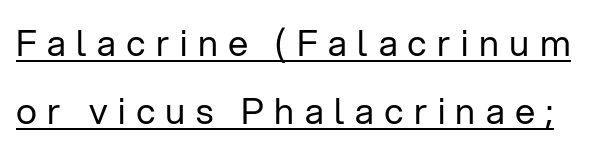
Display-style spreading of the glyphs; the letterfit is very open. Compared with a typical body face, this is equally light or lighter still. The typesetter has applied underlining to the passage shown. Serifs: no, the terminals of the letterforms are clean. Posture: straight, roman, zero tilt.
